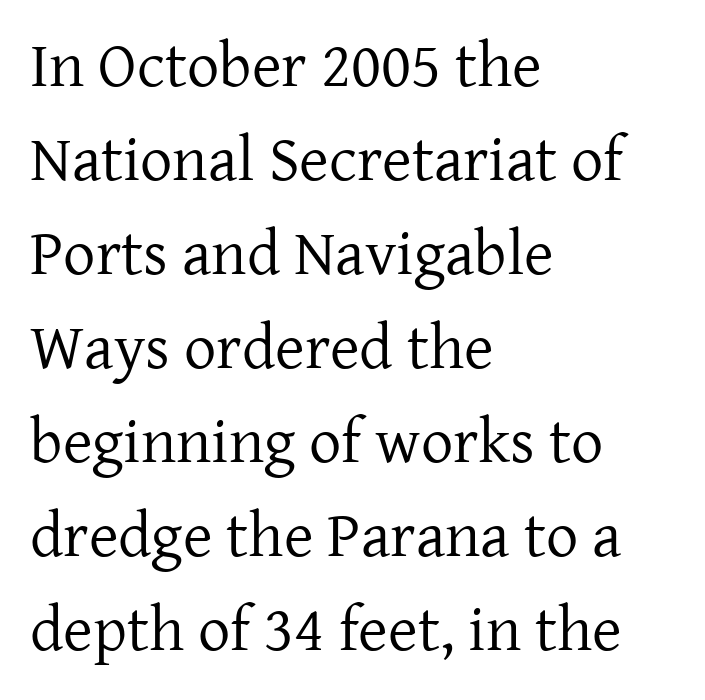
The image shows 64 px regular-weight serif type, upright; set left-aligned, normal line spacing (1.47x), normal letter spacing, not underlined; low stroke contrast and a medium x-height.
